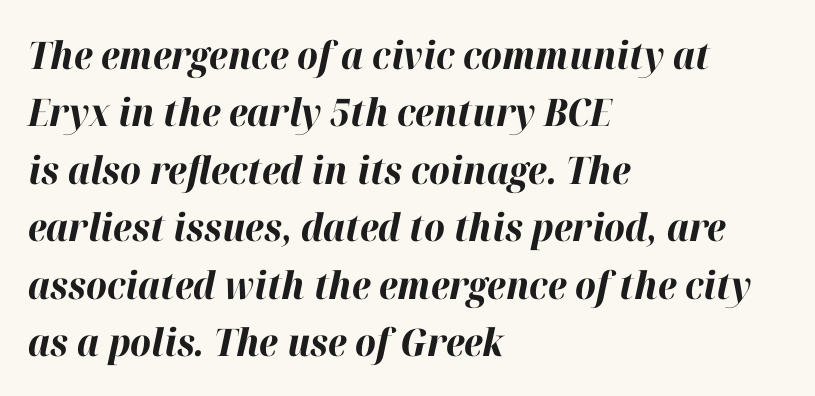
Observe the lean: these are italic letterforms. Chunky letters — that's bold for sure. Nobody drew a line under any word here. Does extra space separate the letters? No, they use regular spacing.
